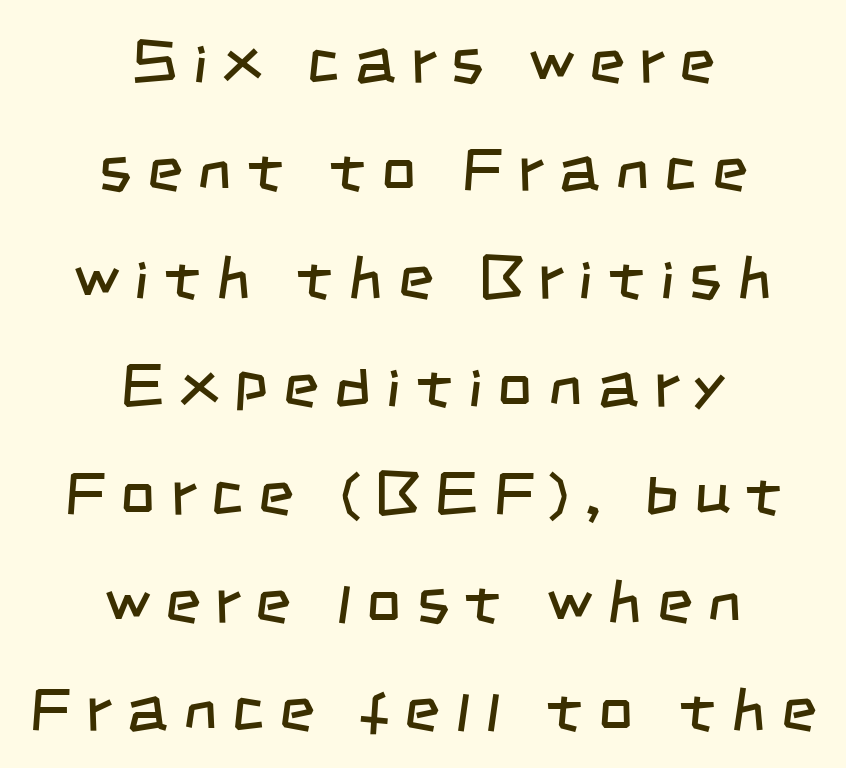
{"serif": "no", "bold": "no", "weight": "regular", "width": "condensed", "stroke_contrast": "low", "x_height": "large", "monospaced": "no", "underline": "no", "align": "center", "line_spacing_ratio": 1.77, "letter_spacing": "wide", "letter_spacing_em": 0.25, "glyph_px": 61}
